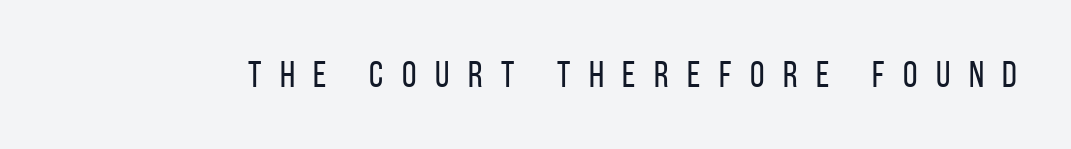
The image shows 37 px regular-weight, condensed sans-serif type, upright; set unusually wide letter spacing (+0.5 em), not underlined; low stroke contrast and a large x-height.
